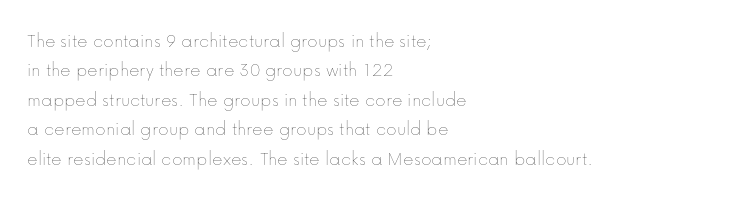
Q: Is the text bold? A: No.
Q: Is the text italic (slanted)? A: No, it is upright.
Q: Is the text underlined? A: No.
Q: How is the paragraph aligned? A: Left-aligned.
Q: Is the spacing between letters normal or unusually wide? A: Normal.
Q: Is the spacing between lines tight, normal or loose? A: Normal.
